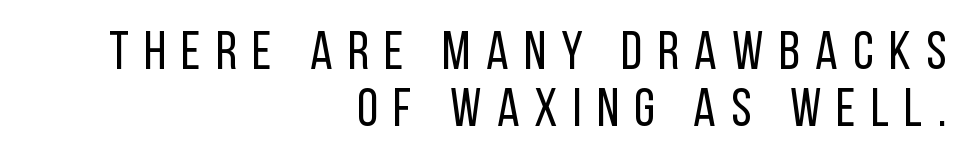
{"serif": "no", "italic": "no", "bold": "no", "weight": "regular", "width": "condensed", "stroke_contrast": "low", "x_height": "large", "monospaced": "no", "underline": "no", "align": "right", "line_spacing": "tight", "line_spacing_ratio": 1.05, "letter_spacing": "wide", "letter_spacing_em": 0.28, "glyph_px": 54}
